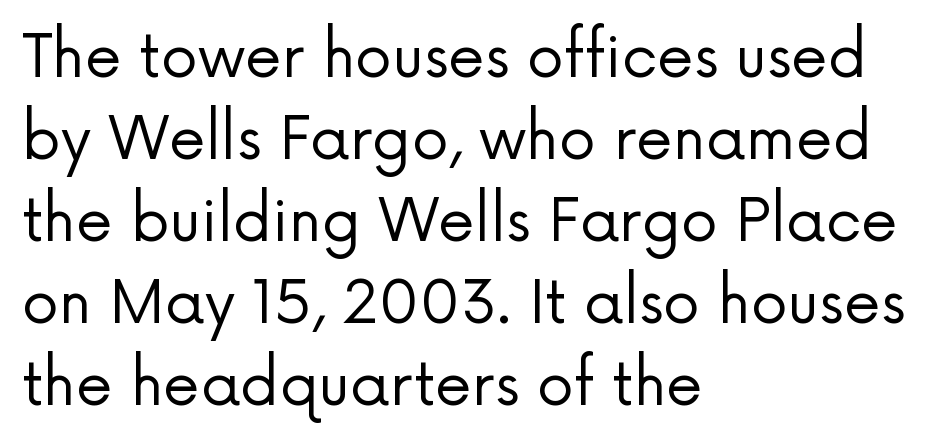
The image shows 59 px regular-weight sans-serif type, upright; set left-aligned, normal line spacing (1.39x), normal letter spacing, not underlined; low stroke contrast and a medium x-height.
